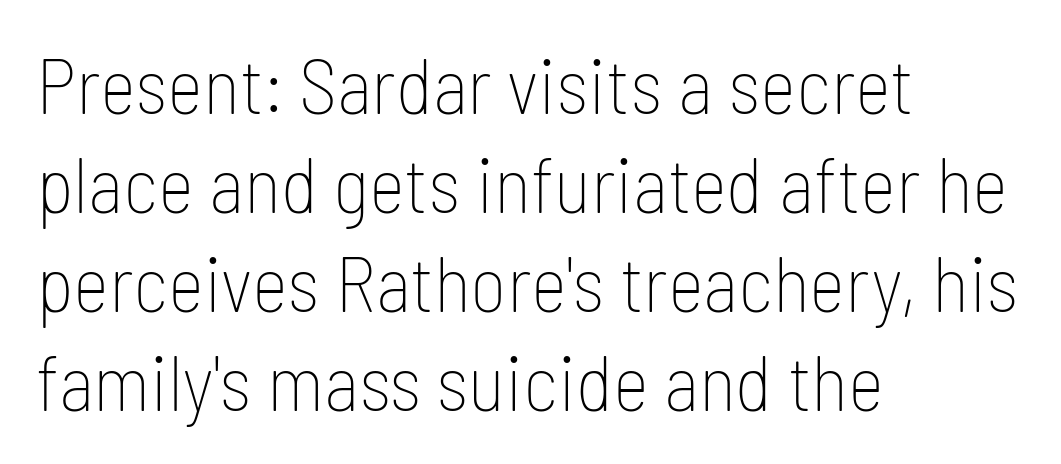
Stroke mass is kept to a normal reading level or below. Type without underlining. If you drew a ruler down the left edge, every line would touch it. Vertical strokes here are truly vertical. The block of text has a typical density, with ordinary space between rows. Is this a sans? Yes — the strokes have no serifs.
